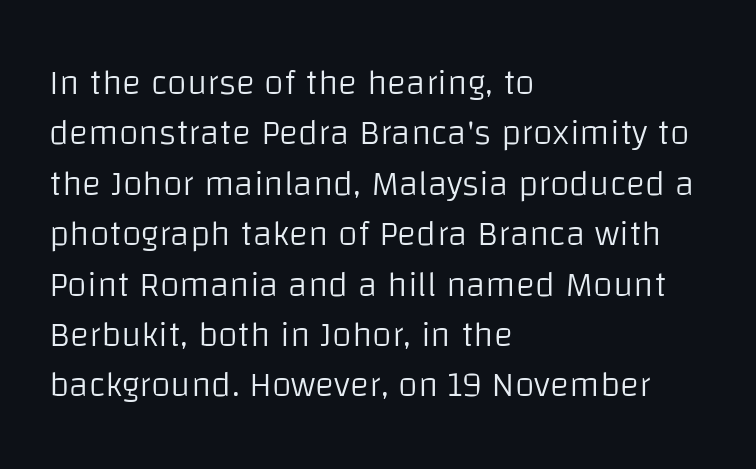
{"serif": "no", "italic": "no", "bold": "no", "weight": "light", "width": "normal", "stroke_contrast": "low", "x_height": "large", "monospaced": "no", "underline": "no", "align": "left", "line_spacing": "normal", "line_spacing_ratio": 1.4, "letter_spacing": "normal", "letter_spacing_em": 0.0, "glyph_px": 36}
